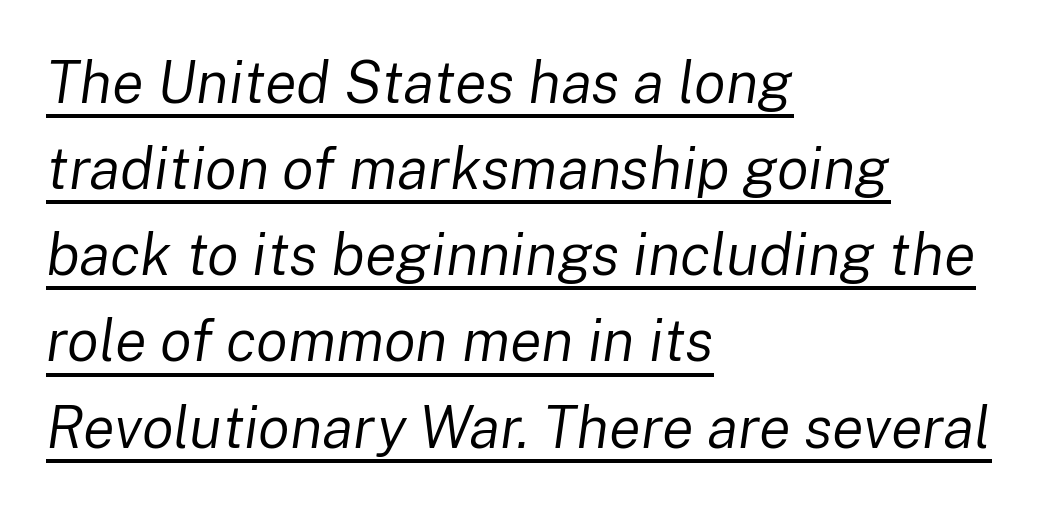
{"italic": "yes", "lean": "right", "slant_degrees": 8, "bold": "no", "weight": "regular", "width": "normal", "stroke_contrast": "low", "x_height": "medium", "monospaced": "no", "underline": "yes", "align": "left", "line_spacing": "normal", "line_spacing_ratio": 1.46, "letter_spacing": "normal", "letter_spacing_em": 0.0, "glyph_px": 59}
